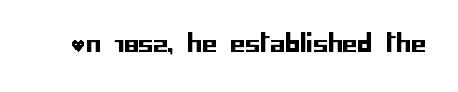
The image shows 24 px text type, upright; set normal letter spacing, not underlined.
